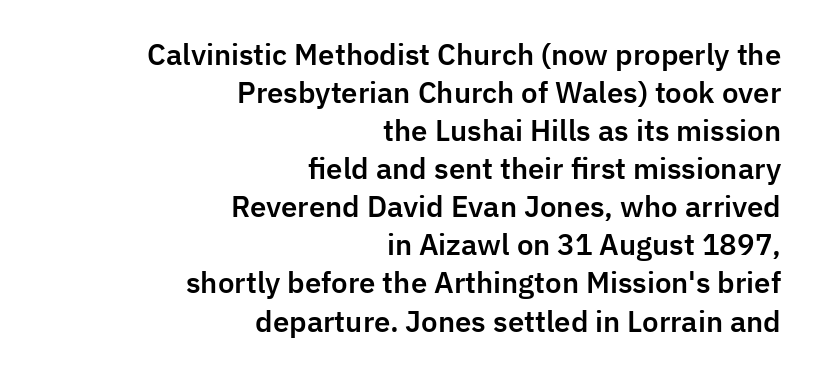
{"serif": "no", "italic": "no", "width": "normal", "stroke_contrast": "low", "x_height": "medium", "monospaced": "no", "underline": "no", "align": "right", "line_spacing": "normal", "line_spacing_ratio": 1.36, "letter_spacing": "normal", "letter_spacing_em": 0.0, "glyph_px": 28}
